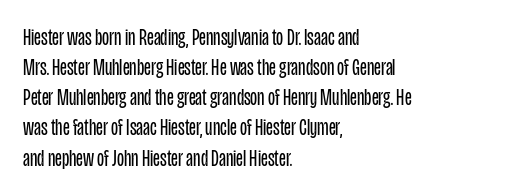
Teacher's note: observe the even left margin — that is flush-left alignment. Does extra space separate the letters? No, they use regular spacing. In terms of posture, this sample is upright. The glyphs are unaccompanied by any horizontal stroke below them. The lines sit at an ordinary, default distance from one another.
